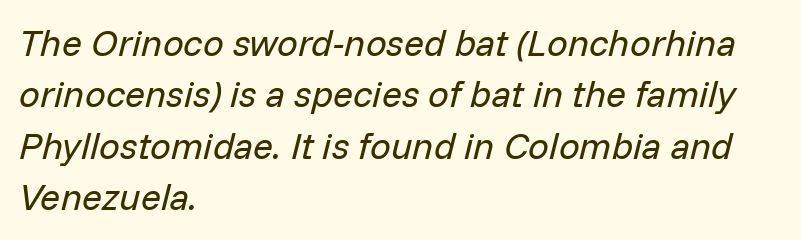
The image shows 37 px regular-weight type, italic (leaning right); set left-aligned, normal line spacing (1.39x), normal letter spacing, not underlined; low stroke contrast and a medium x-height.
